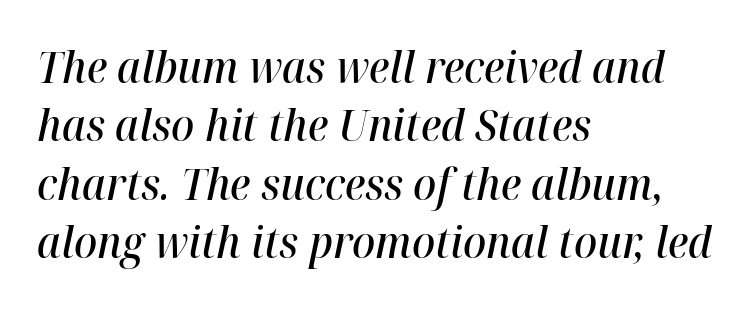
{"italic": "yes", "lean": "right", "slant_degrees": 12, "bold": "semi", "weight": "semibold", "width": "normal", "stroke_contrast": "high", "x_height": "medium", "monospaced": "no", "underline": "no", "align": "left", "line_spacing": "normal", "line_spacing_ratio": 1.36, "letter_spacing": "normal", "letter_spacing_em": 0.0, "glyph_px": 43}
